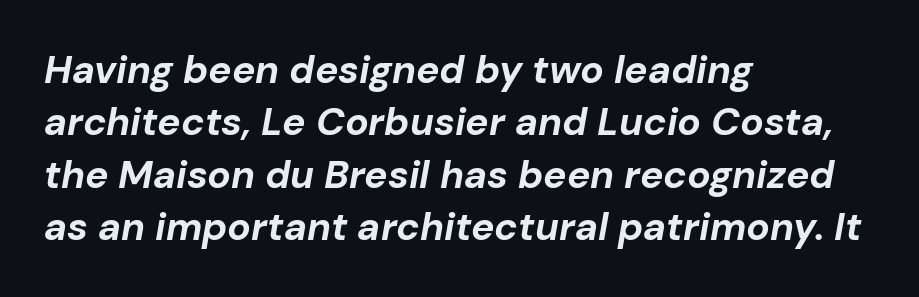
Q: Is the text bold? A: Yes.
Q: Is the text italic (slanted)? A: Yes, it leans right by about 10 degrees.
Q: Is the text underlined? A: No.
Q: How is the paragraph aligned? A: Left-aligned.
Q: Is the spacing between letters normal or unusually wide? A: Normal.
Q: Is the spacing between lines tight, normal or loose? A: Normal.
Q: Width (condensed, normal, or wide)? A: Normal.
Q: Stroke contrast? A: Low.
Q: x-height? A: Medium.
Q: Monospaced? A: No.
